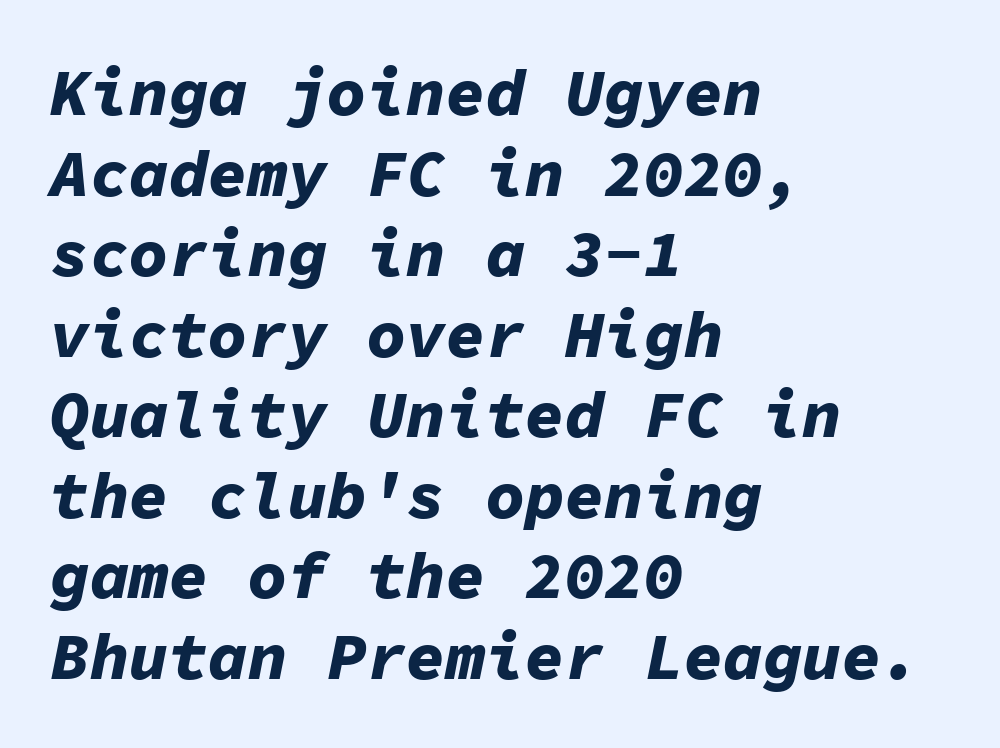
The image shows 66 px bold type, italic (leaning right), monospaced; set left-aligned, line spacing 1.22x, normal letter spacing, not underlined; low stroke contrast and a medium x-height.
